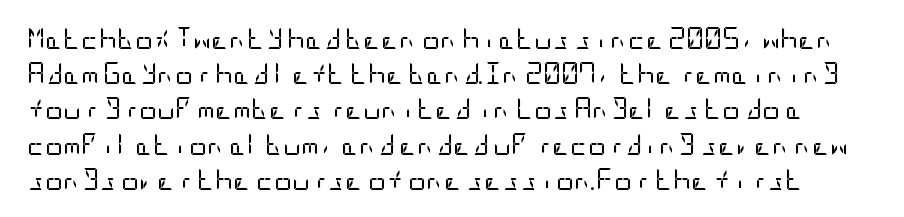
The image shows 22 px text type, upright; set normal line spacing (1.6x), normal letter spacing, not underlined.
